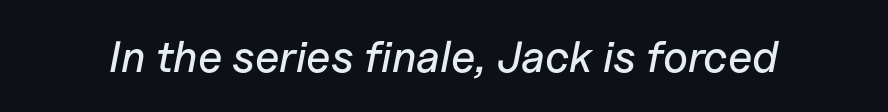
Underline: absent. Varying glyph widths throughout — classic text-font behaviour. Is the type slanted? Yes — the strokes lean at a clear angle. How are the letters spaced? Ordinarily, with no added tracking.
